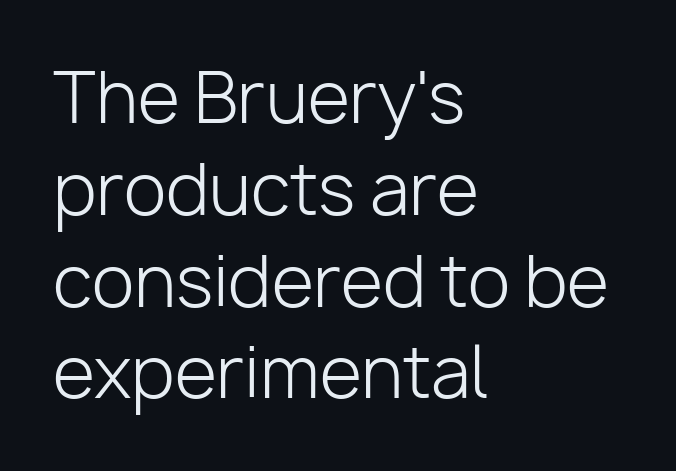
Q: Is the text bold? A: No.
Q: Is the text italic (slanted)? A: No, it is upright.
Q: Is the typeface a serif or a sans-serif typeface? A: Sans-serif.
Q: Is the text underlined? A: No.
Q: How is the paragraph aligned? A: Left-aligned.
Q: Is the spacing between letters normal or unusually wide? A: Normal.
Q: Is the spacing between lines tight, normal or loose? A: Normal.
Q: Width (condensed, normal, or wide)? A: Normal.
Q: Stroke contrast? A: Low.
Q: x-height? A: Medium.
Q: Monospaced? A: No.
